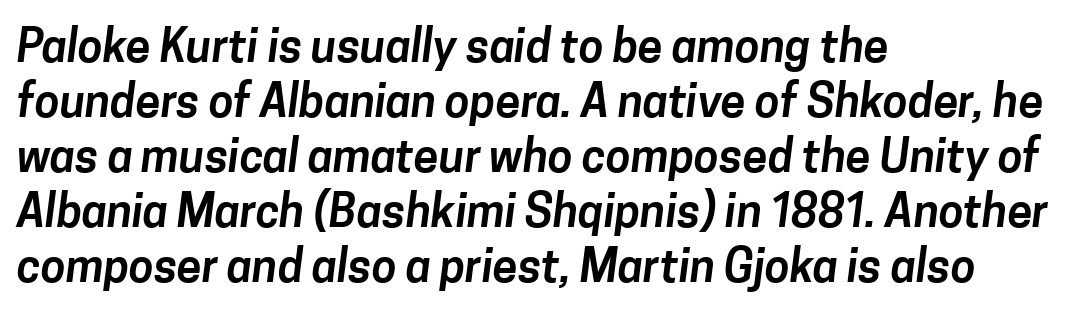
The image shows 45 px sans-serif type; set left-aligned, line spacing 1.22x, normal letter spacing, not underlined; low stroke contrast and a medium x-height.
